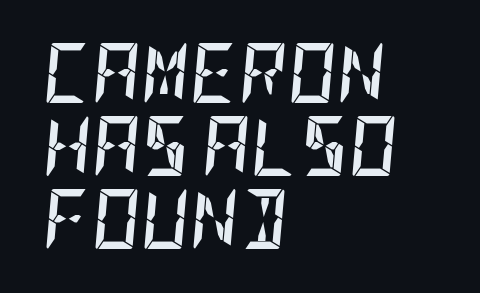
{"italic": "yes", "lean": "right", "slant_degrees": 5, "bold": "yes", "weight": "semibold", "width": "condensed", "stroke_contrast": "low", "x_height": "large", "underline": "no", "align": "left", "line_spacing_ratio": 1.22, "letter_spacing": "normal", "letter_spacing_em": 0.0, "glyph_px": 60}
